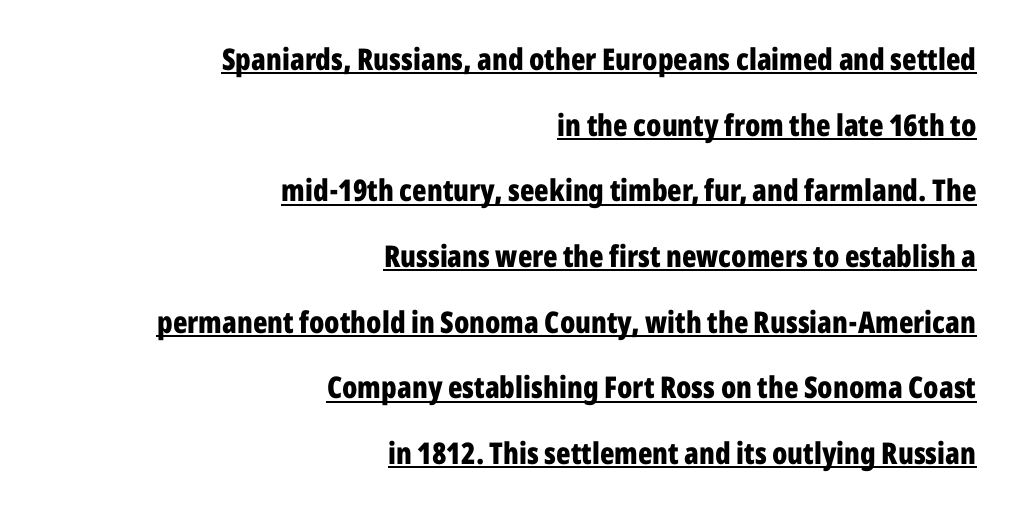
Underlined type. A student would call this right alignment; a typographer would say flush right, rag left. Note the varied advance widths — an 'i' is clearly narrower than an 'm'. Nothing unusual about the tracking: characters are spaced as the font intends. The characters look thick and weighty, a clear bold.
